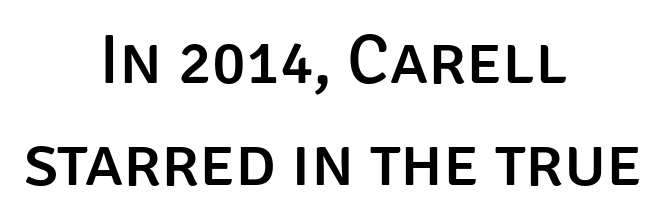
Upright lettering throughout. Inter-character spacing is left at the font's built-in metrics. Reading down the column, the eye jumps a familiar distance to each next line. One-word summary of the alignment: center. Bare-footed words on every line.
